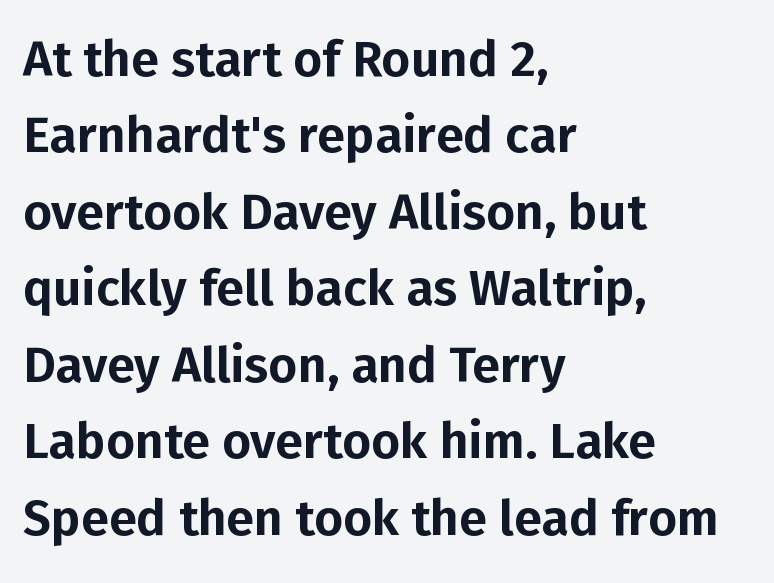
Q: Is the text italic (slanted)? A: No, it is upright.
Q: Is the typeface a serif or a sans-serif typeface? A: Sans-serif.
Q: Is the text underlined? A: No.
Q: How is the paragraph aligned? A: Left-aligned.
Q: Is the spacing between letters normal or unusually wide? A: Normal.
Q: Is the spacing between lines tight, normal or loose? A: Normal.
Q: Width (condensed, normal, or wide)? A: Normal.
Q: Stroke contrast? A: Low.
Q: x-height? A: Medium.
Q: Monospaced? A: No.
